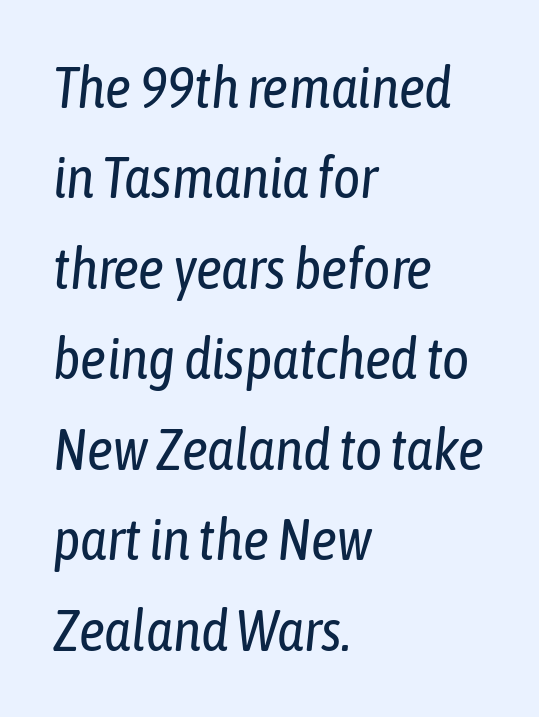
{"italic": "yes", "lean": "right", "slant_degrees": 6, "bold": "no", "weight": "regular", "width": "condensed", "stroke_contrast": "low", "x_height": "medium", "monospaced": "no", "underline": "no", "align": "left", "line_spacing": "normal", "line_spacing_ratio": 1.56, "letter_spacing": "normal", "letter_spacing_em": 0.0, "glyph_px": 58}
